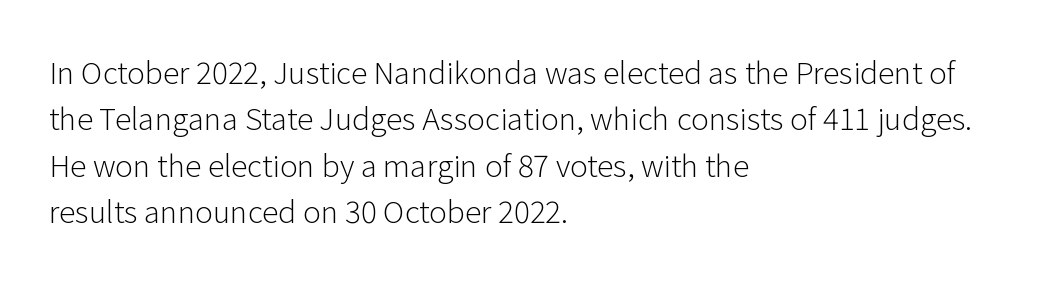
Q: Is the text bold? A: No.
Q: Is the text italic (slanted)? A: No, it is upright.
Q: Is the typeface a serif or a sans-serif typeface? A: Sans-serif.
Q: Is the text underlined? A: No.
Q: How is the paragraph aligned? A: Left-aligned.
Q: Is the spacing between letters normal or unusually wide? A: Normal.
Q: Is the spacing between lines tight, normal or loose? A: Normal.
Q: Width (condensed, normal, or wide)? A: Normal.
Q: Stroke contrast? A: Low.
Q: x-height? A: Medium.
Q: Monospaced? A: No.
